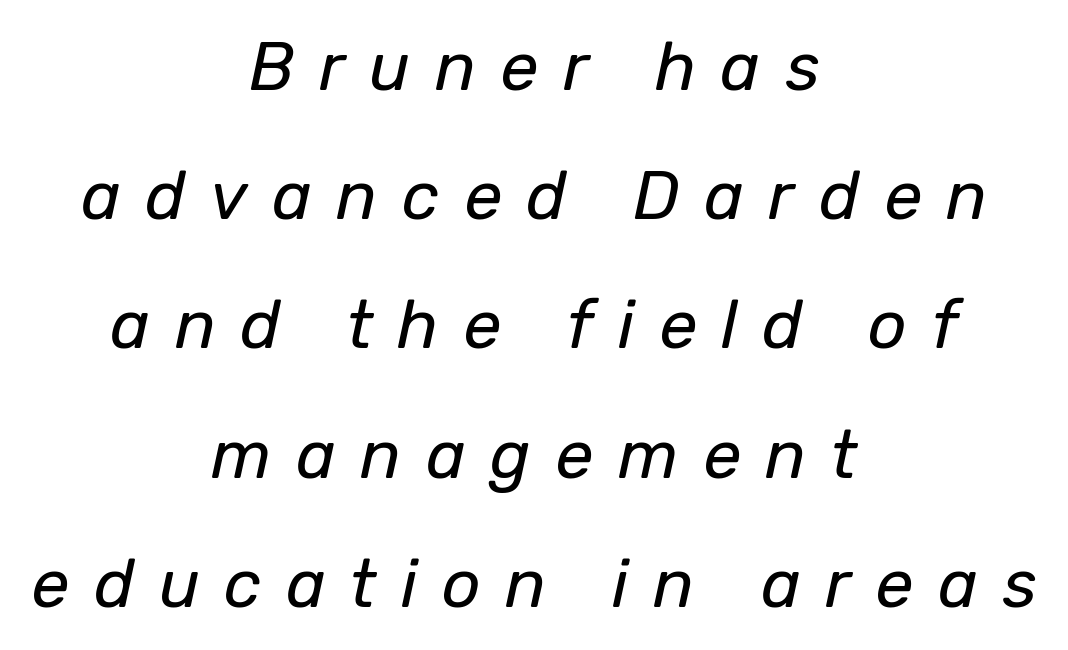
Q: Is the text bold? A: No.
Q: Is the text italic (slanted)? A: Yes, it leans right by about 12 degrees.
Q: Is the text underlined? A: No.
Q: How is the paragraph aligned? A: Centered.
Q: Is the spacing between letters normal or unusually wide? A: Unusually wide.
Q: Is the spacing between lines tight, normal or loose? A: Loose.
Q: Width (condensed, normal, or wide)? A: Normal.
Q: Stroke contrast? A: Low.
Q: x-height? A: Medium.
Q: Monospaced? A: No.
